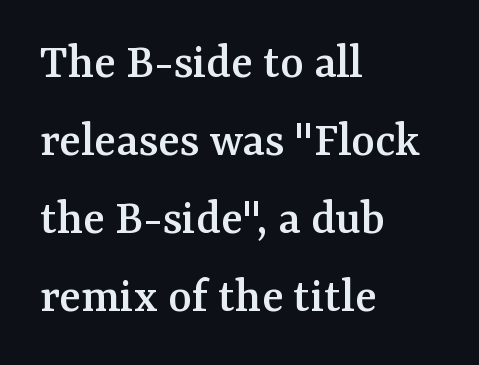
{"serif": "yes", "italic": "no", "width": "normal", "stroke_contrast": "medium", "x_height": "medium", "monospaced": "no", "underline": "no", "align": "left", "line_spacing": "normal", "line_spacing_ratio": 1.56, "letter_spacing": "normal", "letter_spacing_em": 0.0, "glyph_px": 50}
